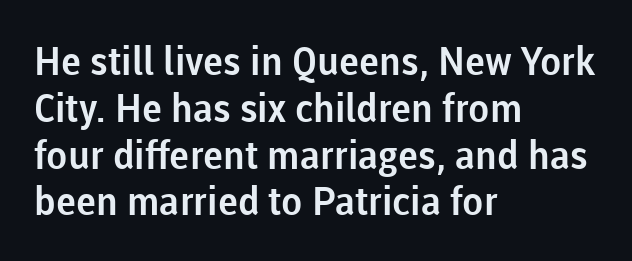
The image shows 39 px sans-serif type, upright; set left-aligned, line spacing 1.2x, normal letter spacing, not underlined; low stroke contrast and a medium x-height.
